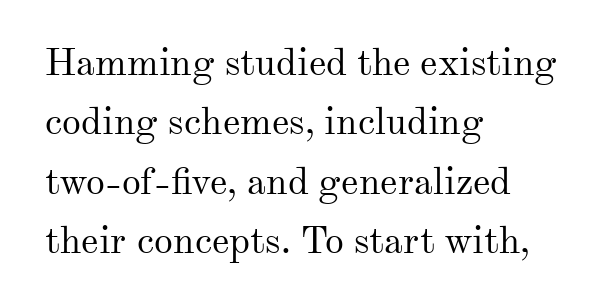
What's the leading like? Ordinary, nothing unusual. This is roman type, the default non-slanted kind. Honestly, there is no underline to notice here at all. This sample uses a serif face.
